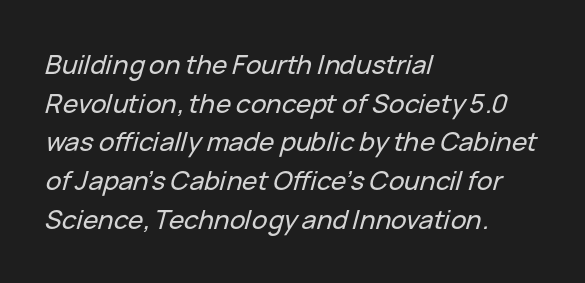
{"italic": "yes", "lean": "right", "slant_degrees": 15, "underline": "no", "align": "left", "line_spacing": "normal", "line_spacing_ratio": 1.49, "letter_spacing": "normal", "letter_spacing_em": 0.0, "glyph_px": 26}
